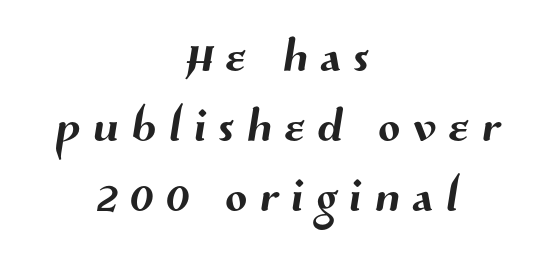
Q: Is the typeface a serif or a sans-serif typeface? A: Sans-serif.
Q: Is the text underlined? A: No.
Q: How is the paragraph aligned? A: Centered.
Q: Is the spacing between letters normal or unusually wide? A: Unusually wide.
Q: Is the spacing between lines tight, normal or loose? A: Tight.
Q: Width (condensed, normal, or wide)? A: Normal.
Q: Stroke contrast? A: Medium.
Q: x-height? A: Medium.
Q: Monospaced? A: No.
